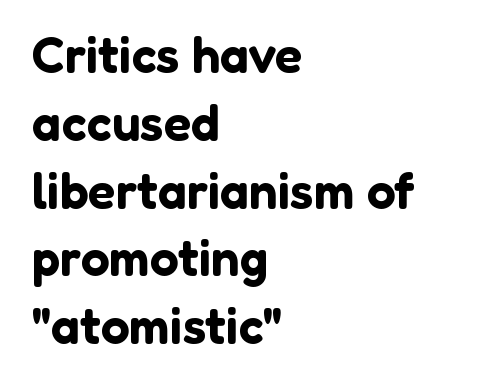
The image shows 51 px sans-serif type, upright; set left-aligned, normal line spacing (1.33x), normal letter spacing, not underlined; low stroke contrast and a medium x-height.
